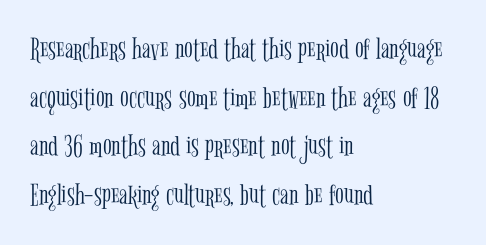
Varying glyph widths throughout — classic text-font behaviour. Letters rest on an invisible, unmarked baseline. No extra ink here — the face is not bold. Normally led — the rows are evenly, conventionally spaced. Rendered with straight, roman letterforms.
